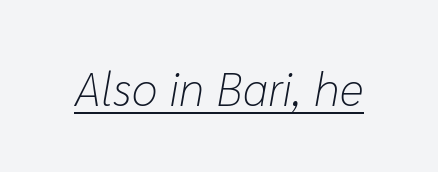
{"italic": "yes", "lean": "right", "slant_degrees": 10, "bold": "no", "weight": "light", "width": "normal", "stroke_contrast": "low", "x_height": "medium", "monospaced": "no", "underline": "yes", "letter_spacing": "normal", "letter_spacing_em": 0.0, "glyph_px": 47}
